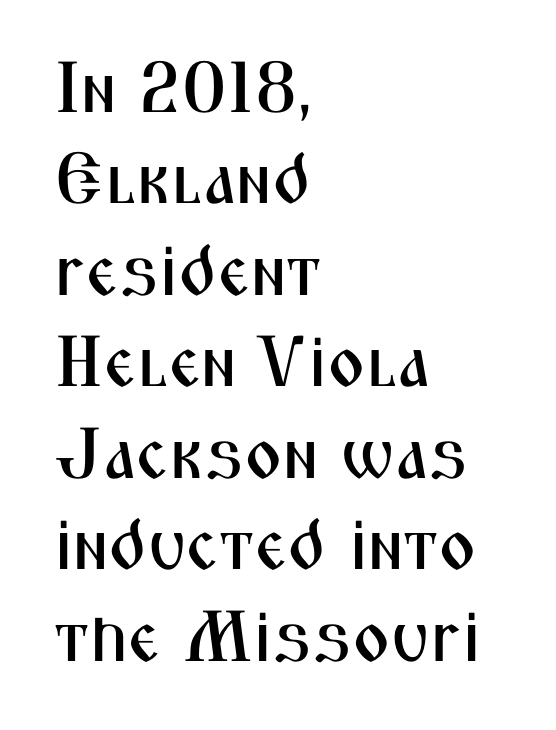
The image shows 72 px condensed sans-serif type, upright; set left-aligned, normal line spacing (1.27x), normal letter spacing, not underlined; medium stroke contrast and a medium x-height.
